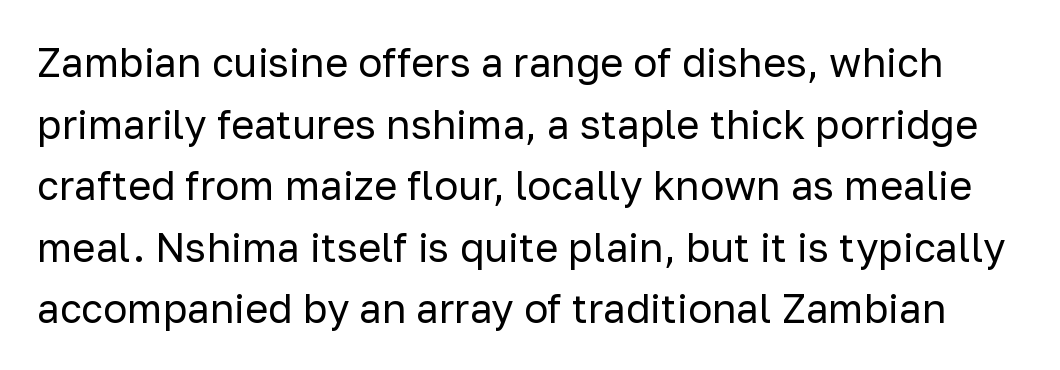
{"serif": "no", "italic": "no", "bold": "no", "weight": "regular", "width": "normal", "stroke_contrast": "low", "x_height": "medium", "monospaced": "no", "underline": "no", "line_spacing": "normal", "line_spacing_ratio": 1.54, "letter_spacing": "normal", "letter_spacing_em": 0.0, "glyph_px": 40}
